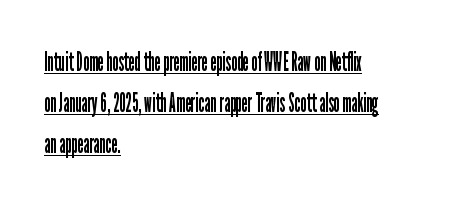
Q: Is the text bold? A: No.
Q: Is the text italic (slanted)? A: No, it is upright.
Q: Is the text underlined? A: Yes.
Q: How is the paragraph aligned? A: Left-aligned.
Q: Is the spacing between letters normal or unusually wide? A: Normal.
Q: Is the spacing between lines tight, normal or loose? A: Normal.
